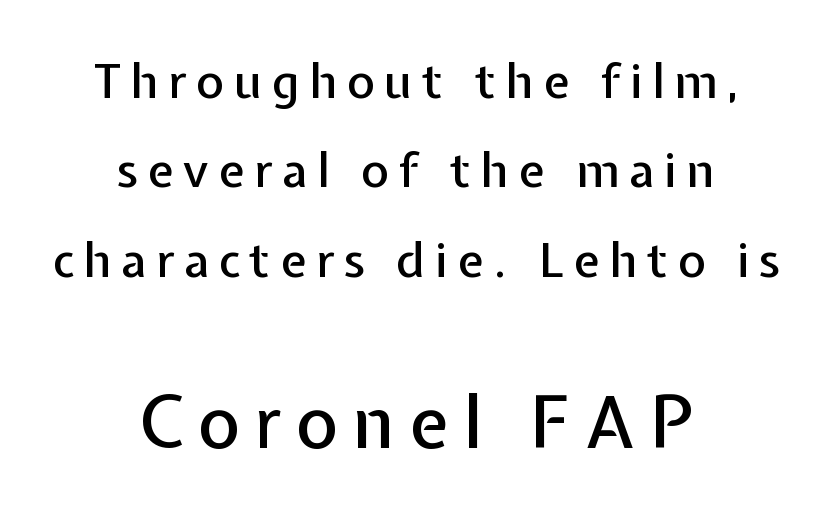
The image shows 72 px sans-serif type, upright; set centered, line spacing 1.86x, unusually wide letter spacing (+0.2 em), not underlined; the second (bottom) block is 1.5x larger; low stroke contrast and a medium x-height.
